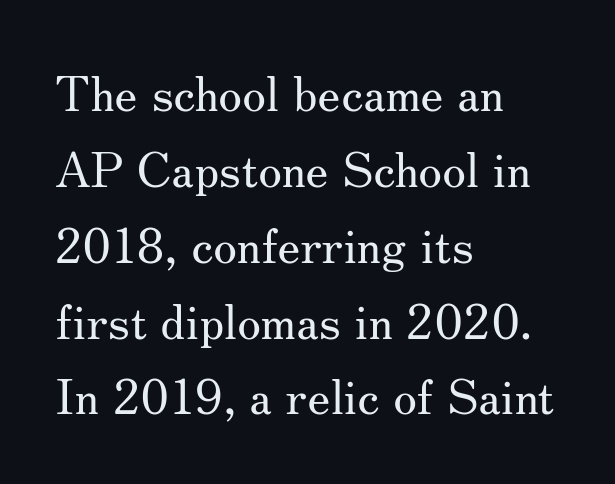
Q: Is the text bold? A: No.
Q: Is the text italic (slanted)? A: No, it is upright.
Q: Is the typeface a serif or a sans-serif typeface? A: Serif.
Q: Is the text underlined? A: No.
Q: How is the paragraph aligned? A: Left-aligned.
Q: Is the spacing between letters normal or unusually wide? A: Normal.
Q: Is the spacing between lines tight, normal or loose? A: Normal.
Q: Width (condensed, normal, or wide)? A: Normal.
Q: Stroke contrast? A: Medium.
Q: x-height? A: Small.
Q: Monospaced? A: No.
